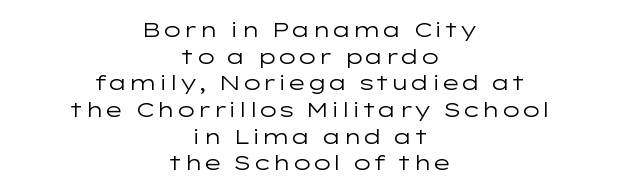
Quick note: underline off. Is this a heavy cut? Hardly; it is regular or lighter. Which margin do the lines hug? Neither — every line sits in the middle. Normally led — the rows are evenly, conventionally spaced. There is no visible air inserted between adjacent glyphs. This is the regular roman posture of the typeface.
